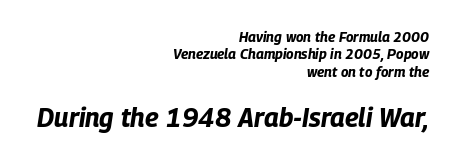
The image shows 26 px bold type, italic (leaning right); set right-aligned, normal line spacing (1.25x), normal letter spacing, not underlined; the second (bottom) block is 1.86x larger.
